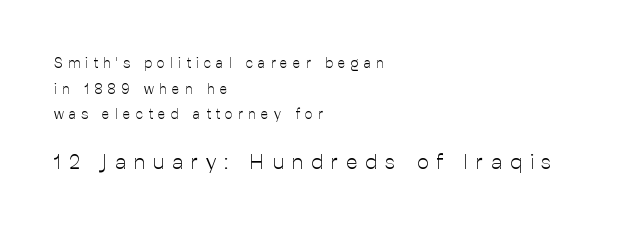
Rendered with straight, roman letterforms. Honestly, the letter spacing is so wide it's the main thing you notice. Underlining? Definitely not there. Notice how the passage keeps a crisp vertical edge on the left only. The more generous point size was reserved for the lower chunk.
